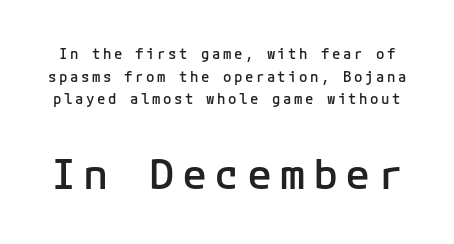
Posture: upright roman. The rendering shows plain stroke endings on the letterforms — a sans-serif design. Character size in the trailing block exceeds that of the leading block. Glance below the letters and you will spot only blank space. A bit beefed up — I'd call it semibold rather than bold.
